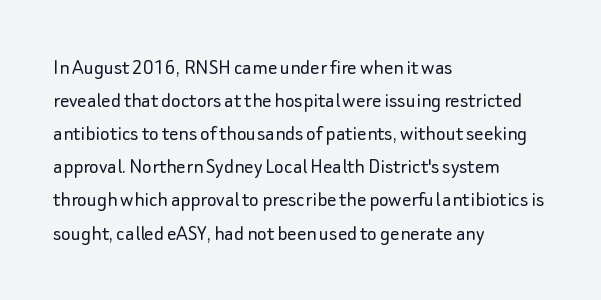
Does extra space separate the letters? No, they use regular spacing. The rendering anchors every line to the left-hand side. The axis of the letterforms is exactly vertical. These lines sit exactly where default settings would place them. Ink coverage per letter is moderate at most. Bare-footed words on every line.
